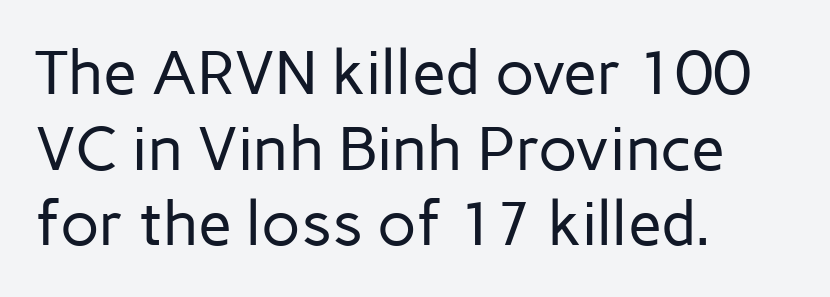
{"serif": "no", "italic": "no", "bold": "no", "weight": "regular", "width": "normal", "stroke_contrast": "low", "x_height": "medium", "monospaced": "no", "underline": "no", "align": "left", "line_spacing_ratio": 1.22, "letter_spacing": "normal", "letter_spacing_em": 0.0, "glyph_px": 62}
